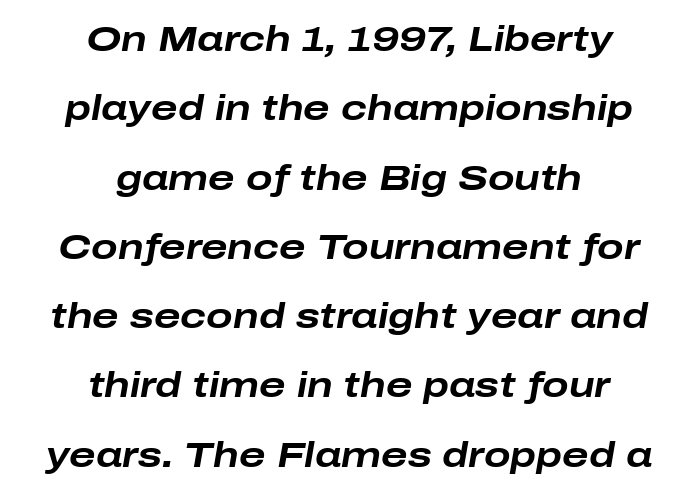
{"italic": "yes", "lean": "right", "slant_degrees": 10, "bold": "yes", "weight": "bold", "width": "wide", "stroke_contrast": "low", "x_height": "medium", "monospaced": "no", "underline": "no", "align": "center", "line_spacing": "loose", "line_spacing_ratio": 1.98, "letter_spacing": "normal", "letter_spacing_em": 0.0, "glyph_px": 35}
